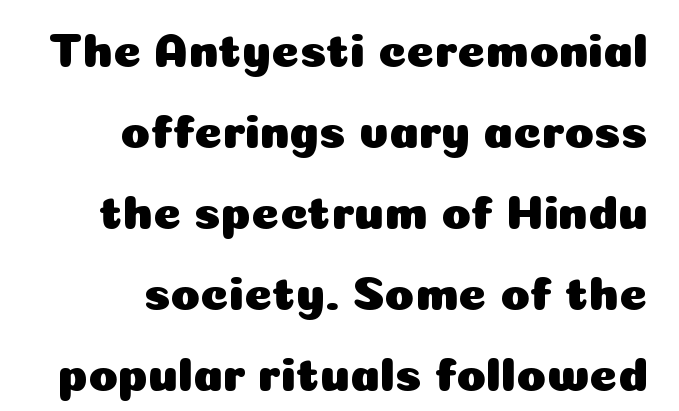
The image shows 48 px sans-serif type, upright; set normal line spacing (1.69x), normal letter spacing, not underlined; low stroke contrast and a medium x-height.
